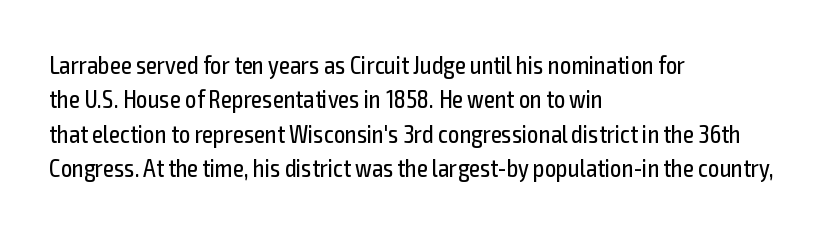
The image shows 25 px text type, upright; set left-aligned, normal line spacing (1.38x), normal letter spacing, not underlined.
